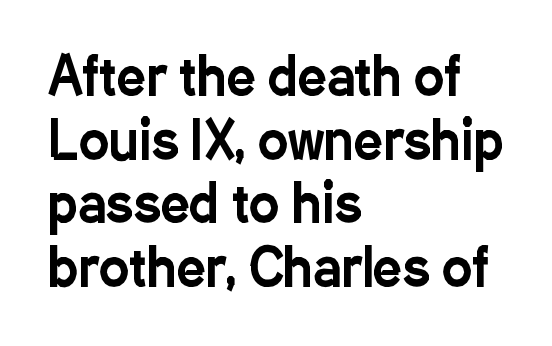
Has an underline been added? It has not. These lines are rendered in a variable-pitch font. The passage shown stacks its lines at a standard gap. Note: no serifs on the glyphs. This sample uses an upright cut, with every glyph sitting square on the baseline. Honestly, the letter spacing is just normal — you wouldn't notice it.
